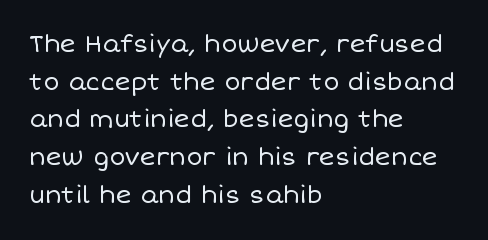
{"italic": "no", "bold": "no", "underline": "no", "align": "left", "line_spacing": "normal", "line_spacing_ratio": 1.57, "letter_spacing": "normal", "letter_spacing_em": 0.0, "glyph_px": 24}
